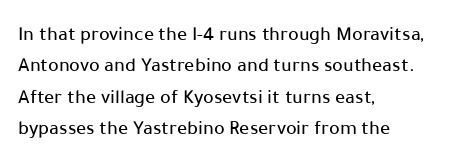
Q: Is the text italic (slanted)? A: No, it is upright.
Q: Is the text underlined? A: No.
Q: How is the paragraph aligned? A: Left-aligned.
Q: Is the spacing between letters normal or unusually wide? A: Normal.
Q: Is the spacing between lines tight, normal or loose? A: Normal.
